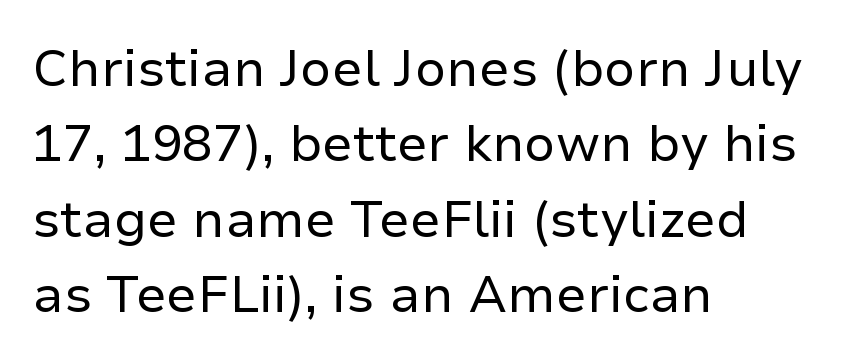
The image shows 51 px regular-weight sans-serif type, upright; set left-aligned, normal line spacing (1.48x), normal letter spacing, not underlined; low stroke contrast and a medium x-height.
